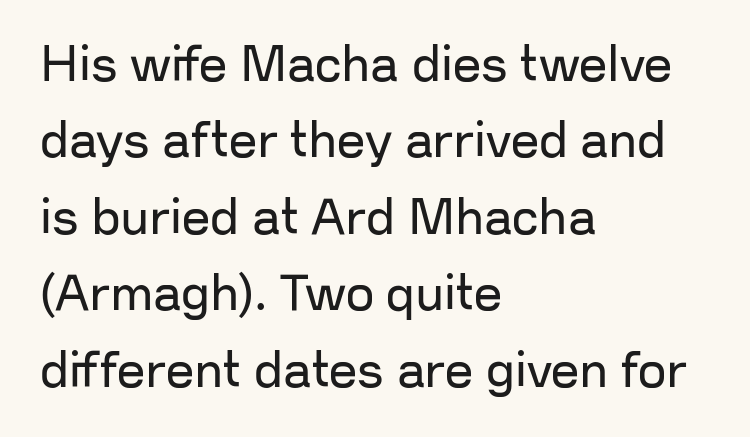
{"serif": "no", "italic": "no", "bold": "no", "weight": "regular", "width": "normal", "stroke_contrast": "low", "x_height": "medium", "monospaced": "no", "underline": "no", "align": "left", "line_spacing": "normal", "line_spacing_ratio": 1.53, "letter_spacing": "normal", "letter_spacing_em": 0.0, "glyph_px": 50}
